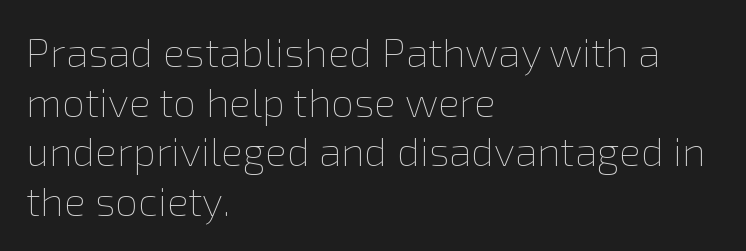
The image shows 41 px thin type, upright; set left-aligned, line spacing 1.21x, normal letter spacing, not underlined; a medium x-height.
